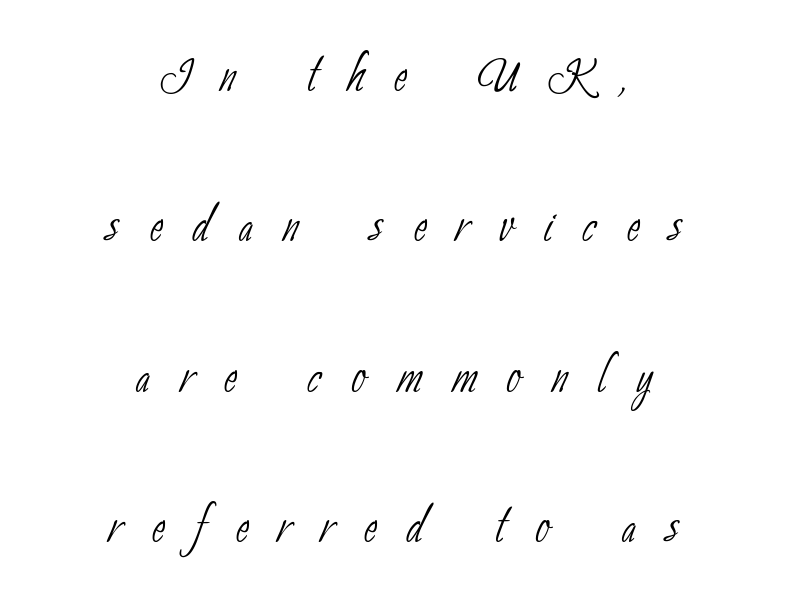
The image shows 64 px thin, condensed sans-serif type; set centered, loose line spacing (2.35x), unusually wide letter spacing (+0.47 em), not underlined; low stroke contrast and a small x-height.
